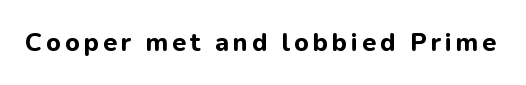
The image shows 25 px bold type, upright; set not underlined.
